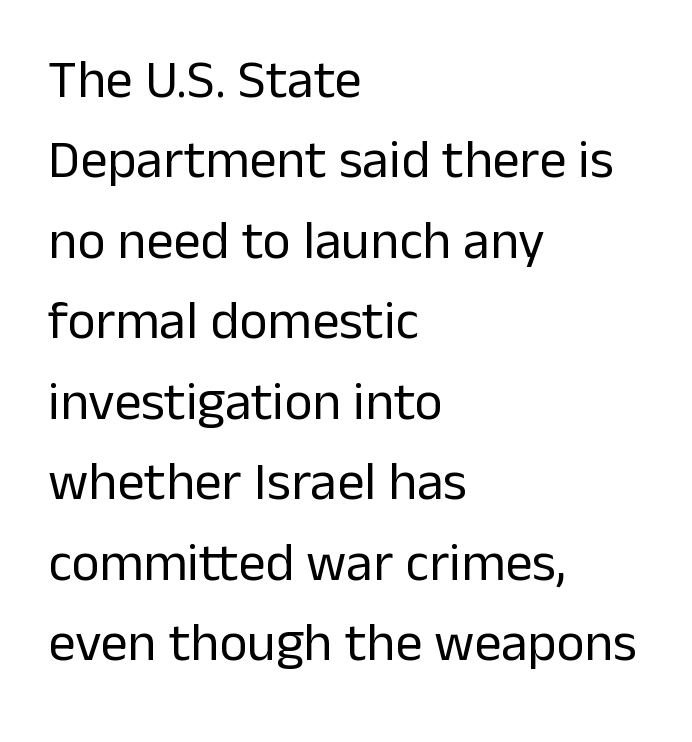
The space beneath each line is pristine and unruled. A typesetter would label this face a sans. These lines are rendered in a variable-pitch font. The tracking reads as untouched default to a designer's eye. Quick note: interline space is typical. Notice how the stems are strictly vertical — no italics here.
